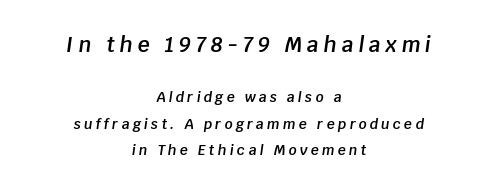
Q: Is the text bold? A: Semi-bold.
Q: Is the text italic (slanted)? A: Yes, it leans right by about 8 degrees.
Q: Is the text underlined? A: No.
Q: How is the paragraph aligned? A: Centered.
Q: Is the spacing between letters normal or unusually wide? A: Unusually wide.
Q: Is the spacing between lines tight, normal or loose? A: Loose.
Q: Which block of text is set in a larger size, the first (top) or the second (bottom)? A: The first (top) one.
